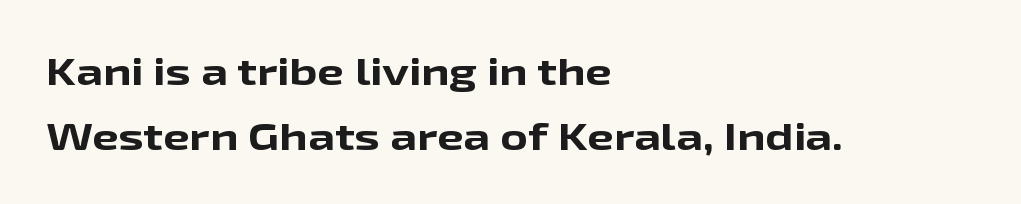
The image shows 38 px bold, wide sans-serif type, upright; set left-aligned, normal line spacing (1.7x), normal letter spacing, not underlined; low stroke contrast and a medium x-height.
